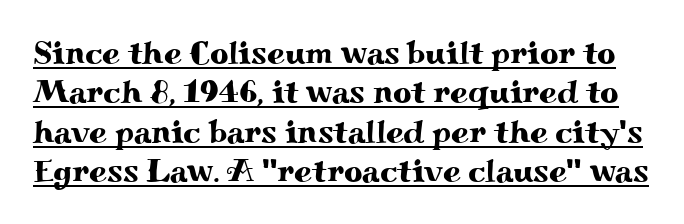
Q: Is the text italic (slanted)? A: No, it is upright.
Q: Is the typeface a serif or a sans-serif typeface? A: Serif.
Q: Is the text underlined? A: Yes.
Q: Is the spacing between letters normal or unusually wide? A: Normal.
Q: Width (condensed, normal, or wide)? A: Wide.
Q: Stroke contrast? A: Medium.
Q: x-height? A: Small.
Q: Monospaced? A: No.
